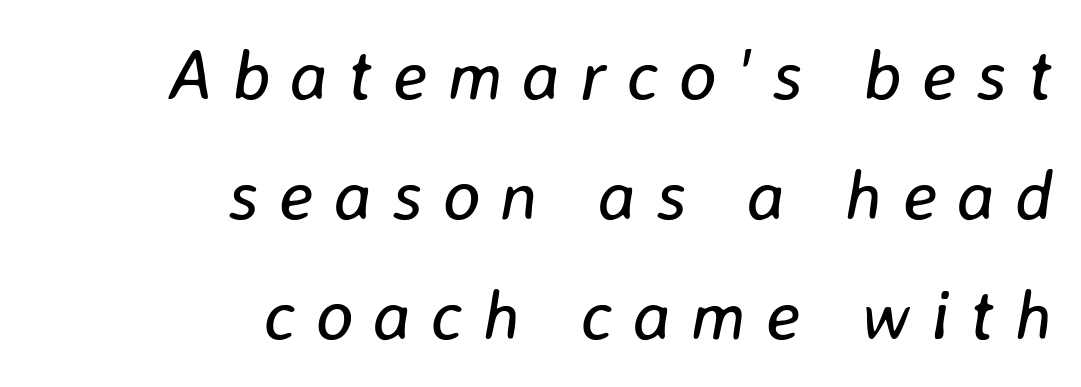
The rows are spaced the way most documents space them. Someone cranked the tracking dial way up on this one. This is oblique type, the kind used for emphasis or titles. Each letter keeps its own natural width here, so spacing adapts to shape. Only glyphs here, with clear space below each row. Unbolded letterforms with no extra heft.
